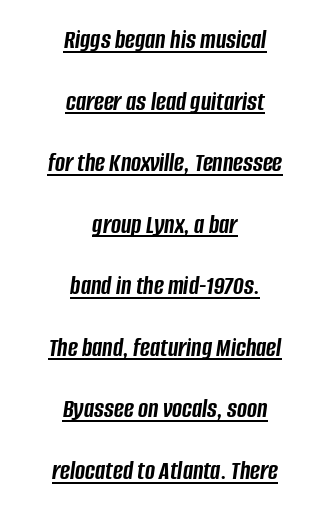
Q: Is the text bold? A: Yes.
Q: Is the text italic (slanted)? A: Yes, it leans right by about 8 degrees.
Q: Is the text underlined? A: Yes.
Q: How is the paragraph aligned? A: Centered.
Q: Is the spacing between letters normal or unusually wide? A: Normal.
Q: Is the spacing between lines tight, normal or loose? A: Loose.
